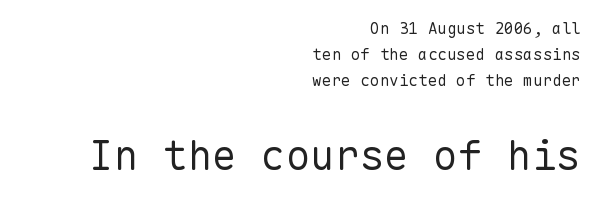
Q: Is the text bold? A: No.
Q: Is the text italic (slanted)? A: No, it is upright.
Q: Is the typeface a serif or a sans-serif typeface? A: Sans-serif.
Q: Is the text underlined? A: No.
Q: How is the paragraph aligned? A: Right-aligned.
Q: Is the spacing between letters normal or unusually wide? A: Normal.
Q: Is the spacing between lines tight, normal or loose? A: Normal.
Q: Which block of text is set in a larger size, the first (top) or the second (bottom)? A: The second (bottom) one.
Q: Width (condensed, normal, or wide)? A: Normal.
Q: Stroke contrast? A: Low.
Q: x-height? A: Medium.
Q: Monospaced? A: Yes.
